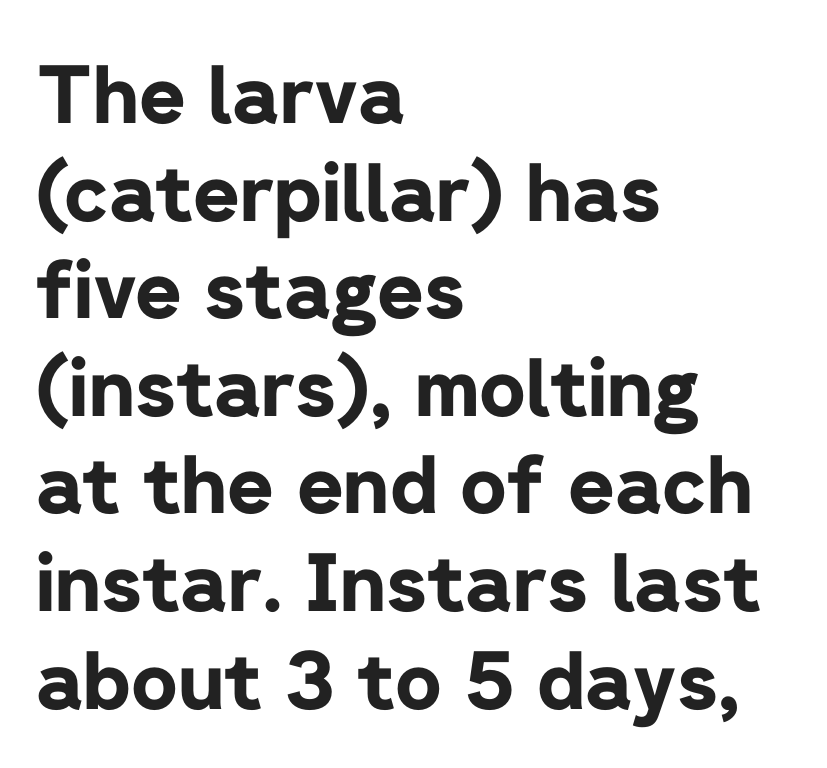
{"serif": "no", "italic": "no", "bold": "yes", "weight": "bold", "width": "normal", "stroke_contrast": "low", "x_height": "medium", "monospaced": "no", "underline": "no", "align": "left", "line_spacing_ratio": 1.22, "letter_spacing": "normal", "letter_spacing_em": 0.0, "glyph_px": 80}
